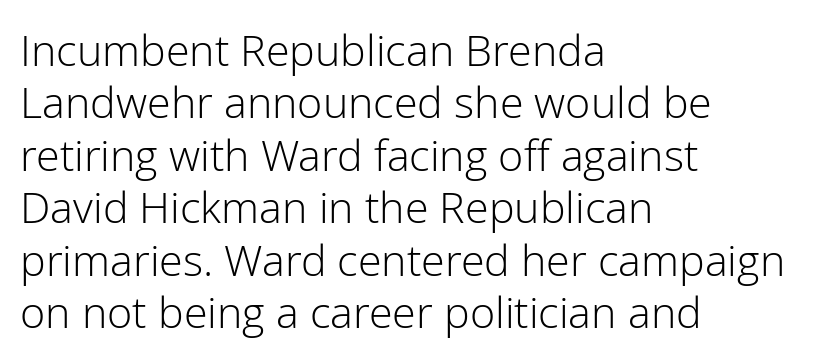
Is the type heavy? It reads as light-to-regular instead. Nothing sits at the stroke ends, so this counts as sans-serif. Default kerning and tracking; the words read as compact shapes. Every row of glyphs begins at an identical x-position on the left.
